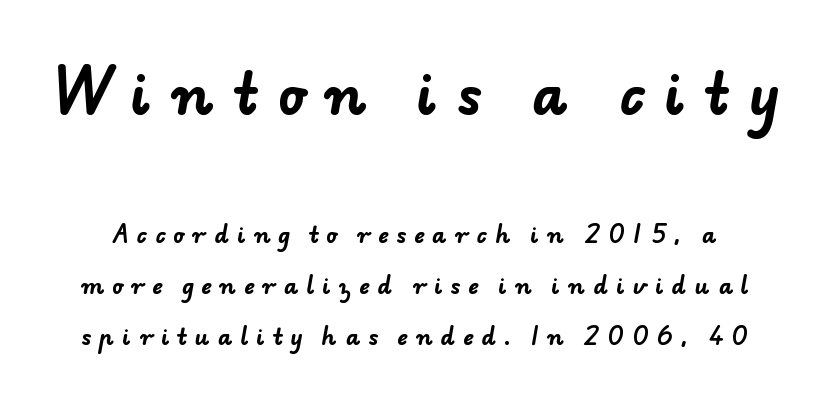
Q: Is the text bold? A: Yes.
Q: Is the typeface a serif or a sans-serif typeface? A: Sans-serif.
Q: Is the text underlined? A: No.
Q: Is the spacing between letters normal or unusually wide? A: Unusually wide.
Q: Is the spacing between lines tight, normal or loose? A: Loose.
Q: Which block of text is set in a larger size, the first (top) or the second (bottom)? A: The first (top) one.
Q: Width (condensed, normal, or wide)? A: Normal.
Q: Stroke contrast? A: Low.
Q: x-height? A: Small.
Q: Monospaced? A: No.
